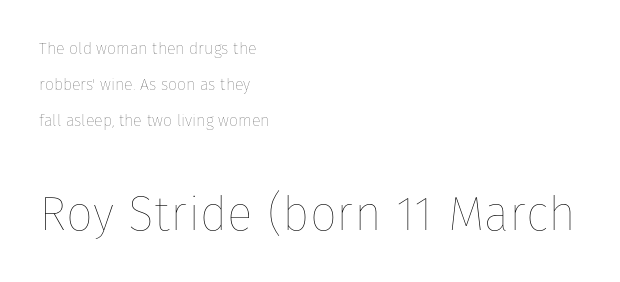
{"italic": "no", "bold": "no", "weight": "thin", "width": "normal", "stroke_contrast": "low", "x_height": "medium", "monospaced": "no", "underline": "no", "align": "left", "line_spacing": "loose", "line_spacing_ratio": 2.24, "letter_spacing": "normal", "letter_spacing_em": 0.0, "larger_block": "second", "size_ratio": 3.0, "glyph_px": 48}
